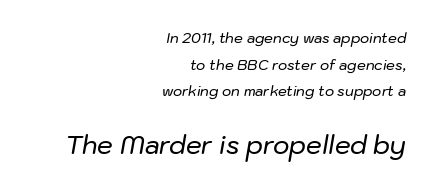
{"italic": "yes", "lean": "right", "slant_degrees": 10, "underline": "no", "align": "right", "line_spacing": "loose", "line_spacing_ratio": 1.91, "letter_spacing": "normal", "letter_spacing_em": 0.0, "larger_block": "second", "size_ratio": 1.79, "glyph_px": 25}
